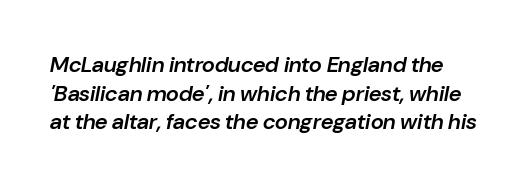
{"italic": "yes", "lean": "right", "slant_degrees": 10, "bold": "semi", "underline": "no", "line_spacing": "normal", "line_spacing_ratio": 1.3, "letter_spacing": "normal", "letter_spacing_em": 0.0, "glyph_px": 22}
